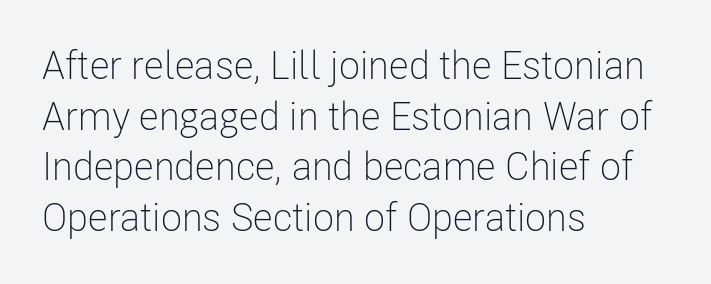
Q: Is the text bold? A: No.
Q: Is the text italic (slanted)? A: No, it is upright.
Q: Is the typeface a serif or a sans-serif typeface? A: Sans-serif.
Q: Is the text underlined? A: No.
Q: How is the paragraph aligned? A: Left-aligned.
Q: Is the spacing between letters normal or unusually wide? A: Normal.
Q: Is the spacing between lines tight, normal or loose? A: Normal.
Q: Width (condensed, normal, or wide)? A: Condensed.
Q: Stroke contrast? A: Low.
Q: x-height? A: Medium.
Q: Monospaced? A: No.
